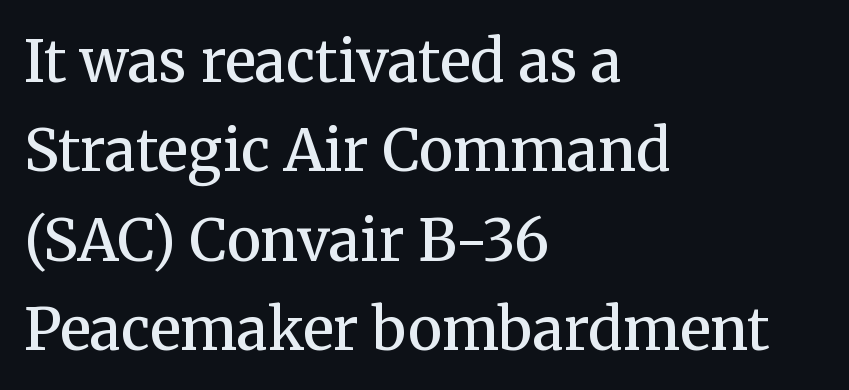
The image shows 58 px semibold serif type, upright; set left-aligned, normal line spacing (1.54x), normal letter spacing, not underlined; medium stroke contrast and a medium x-height.
